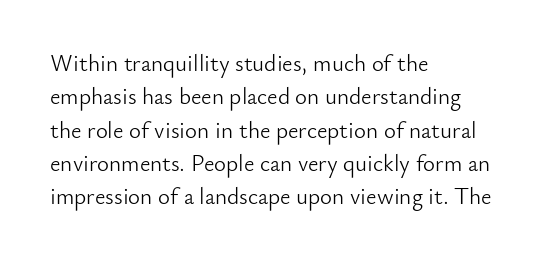
How would I describe the line gaps? Plain and ordinary. Just letters on the line, the space beneath them empty. Alignment: flush left. In terms of posture, this sample is upright.
